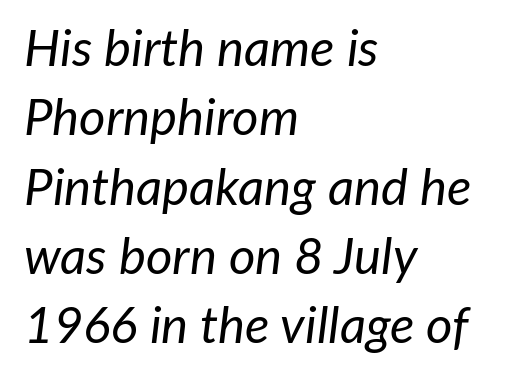
{"italic": "yes", "lean": "right", "slant_degrees": 7, "bold": "no", "weight": "regular", "width": "normal", "stroke_contrast": "low", "x_height": "medium", "monospaced": "no", "underline": "no", "align": "left", "line_spacing": "normal", "line_spacing_ratio": 1.36, "letter_spacing": "normal", "letter_spacing_em": 0.0, "glyph_px": 51}
